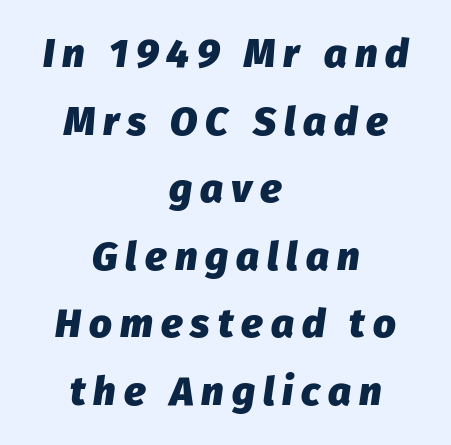
The image shows 40 px heavy type, italic (leaning right); set centered, normal line spacing (1.69x), unusually wide letter spacing (+0.2 em), not underlined; low stroke contrast and a medium x-height.
